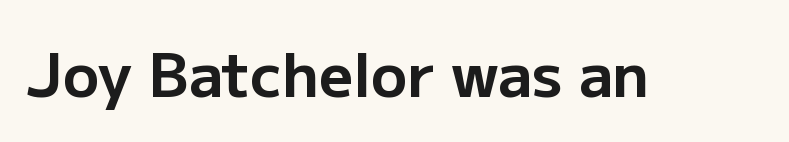
Does extra space separate the letters? No, they use regular spacing. Are there feet on the stems? There aren't — it's a sans. Here the designer chose a conventional face with non-uniform glyph widths. Letters rest on an invisible, unmarked baseline. The letters stand upright; this is a roman face.
